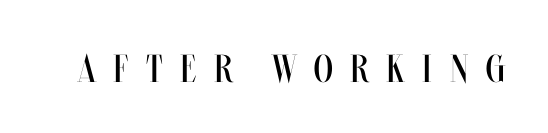
The image shows 39 px regular-weight, condensed type, upright; set unusually wide letter spacing (+0.45 em), not underlined; medium stroke contrast and a large x-height.
